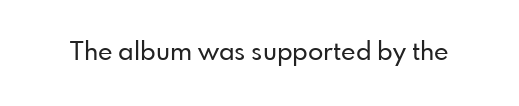
{"italic": "no", "underline": "no", "letter_spacing": "normal", "letter_spacing_em": 0.0, "glyph_px": 25}
